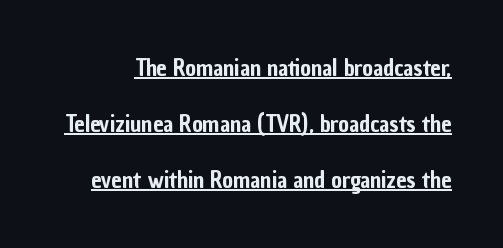
Do the letters lean? They stand straight. Inter-character spacing is left at the font's built-in metrics. One glance says open: line gaps are wider than usual. A baseline rule has been typeset under these characters.
